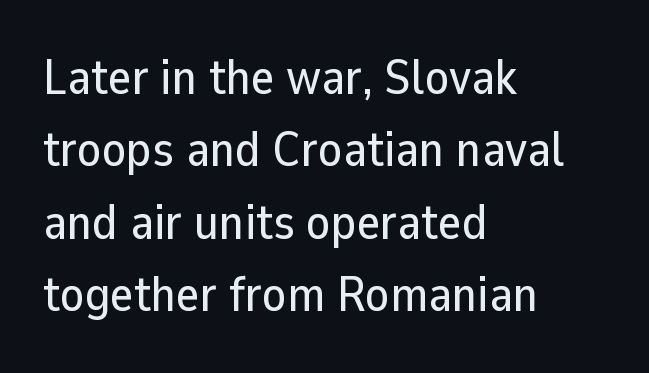
The image shows 50 px sans-serif type, upright; set left-aligned, normal line spacing (1.45x), normal letter spacing, not underlined; low stroke contrast and a medium x-height.
